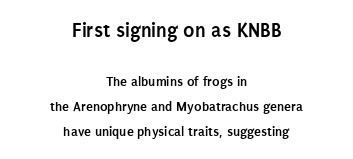
The paragraph has two soft edges and a firm central axis. In terms of letterspacing, this is plain default setting. Weight check: bold — yes, fully. This is the regular roman posture of the typeface. Decoration check: the copy has no underline. The face used here appears at its bigger size in the upper chunk.
